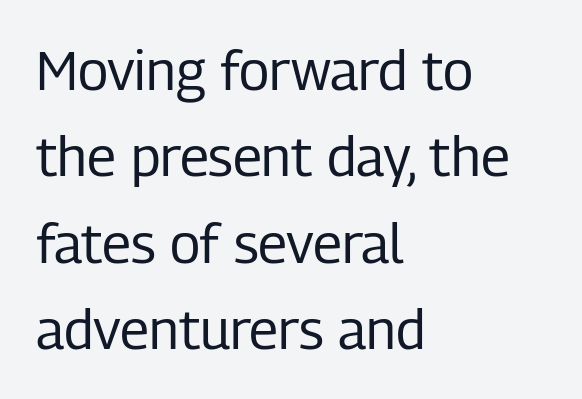
{"serif": "no", "italic": "no", "bold": "no", "weight": "regular", "width": "condensed", "stroke_contrast": "low", "x_height": "medium", "monospaced": "no", "underline": "no", "align": "left", "line_spacing": "normal", "line_spacing_ratio": 1.57, "letter_spacing": "normal", "letter_spacing_em": 0.0, "glyph_px": 55}
